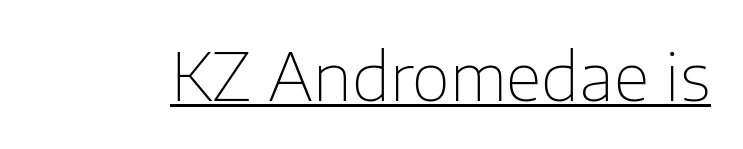
Q: Is the text bold? A: No.
Q: Is the text italic (slanted)? A: No, it is upright.
Q: Is the typeface a serif or a sans-serif typeface? A: Sans-serif.
Q: Is the text underlined? A: Yes.
Q: Is the spacing between letters normal or unusually wide? A: Normal.
Q: Width (condensed, normal, or wide)? A: Normal.
Q: Stroke contrast? A: Low.
Q: x-height? A: Medium.
Q: Monospaced? A: No.
